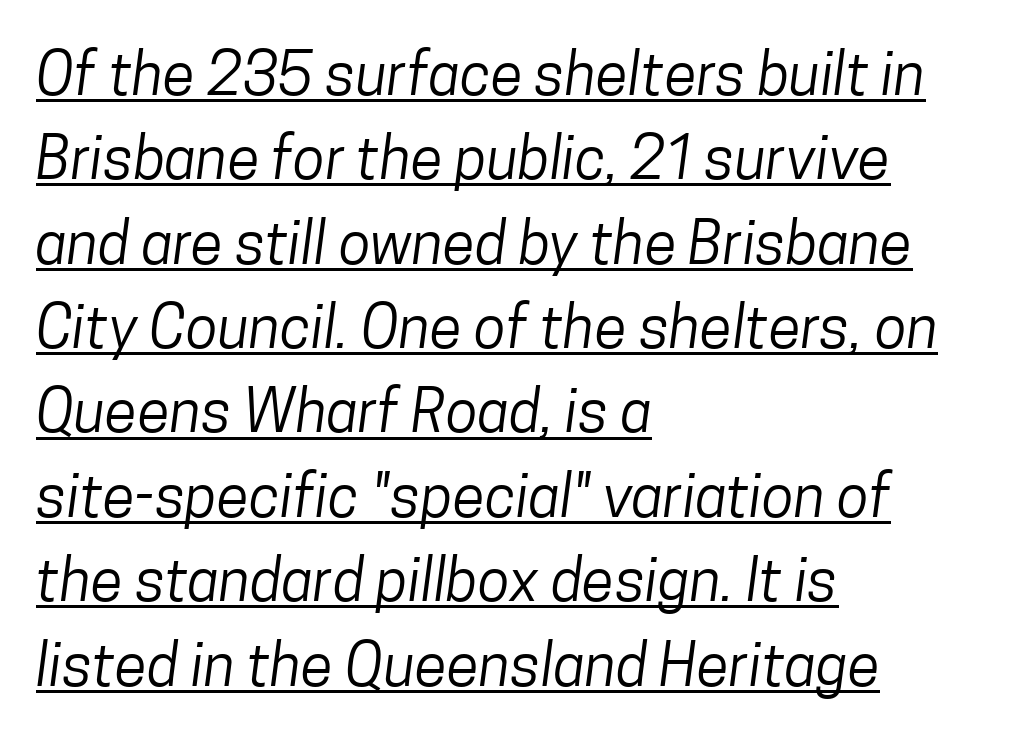
Spacing verdict: proportional, widths tailored to each character. Letterform terminals end flat and unadorned throughout the passage. The cut favours lightness, reaching ordinary text weight at its darkest. Default kerning and tracking; the words read as compact shapes. The lines in this sample share a left origin and differ only in where they stop.
